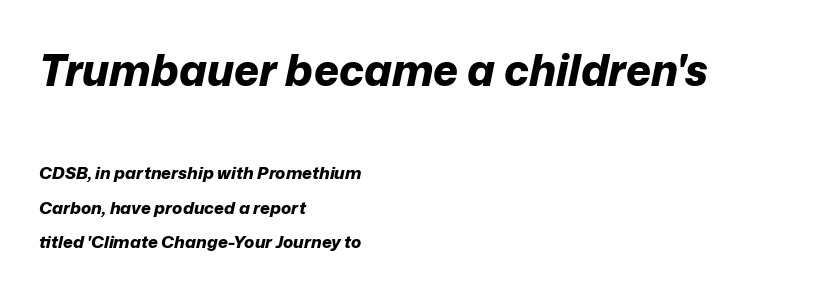
Emphasis by weight is at full strength: bold. How are the letters spaced? Ordinarily, with no added tracking. Does the copy run flush right? No — it runs flush left. Leading is clearly above the norm, producing a sparse column. Bigger letters appear in the top chunk; the bottom chunk is reduced.
